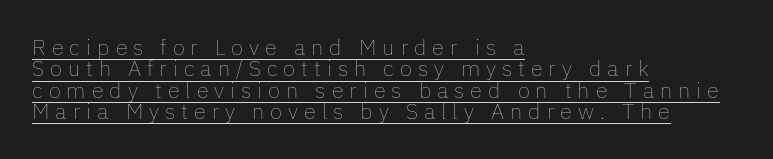
The image shows 22 px text type, upright; set left-aligned, tight line spacing (0.97x), unusually wide letter spacing (+0.27 em), underlined.
